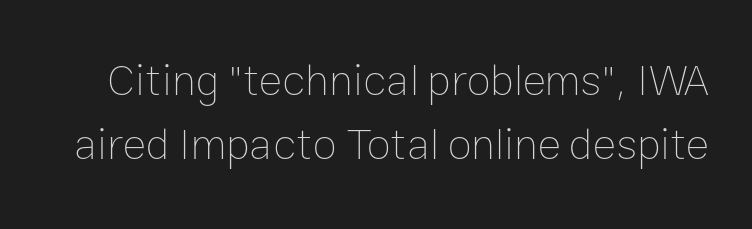
Q: Is the text bold? A: No.
Q: Is the text italic (slanted)? A: No, it is upright.
Q: Is the text underlined? A: No.
Q: Is the spacing between letters normal or unusually wide? A: Normal.
Q: Is the spacing between lines tight, normal or loose? A: Normal.
Q: Width (condensed, normal, or wide)? A: Normal.
Q: Stroke contrast? A: Low.
Q: x-height? A: Medium.
Q: Monospaced? A: No.
